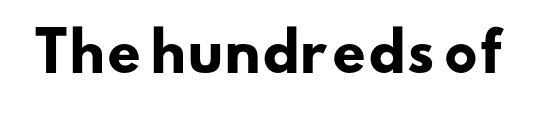
The image shows 53 px heavy, wide sans-serif type; set normal letter spacing, not underlined; low stroke contrast and a small x-height.
